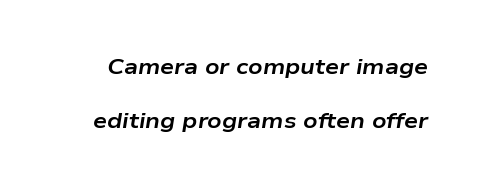
The image shows 22 px bold type, italic (leaning right); set loose line spacing (2.45x), normal letter spacing, not underlined.
